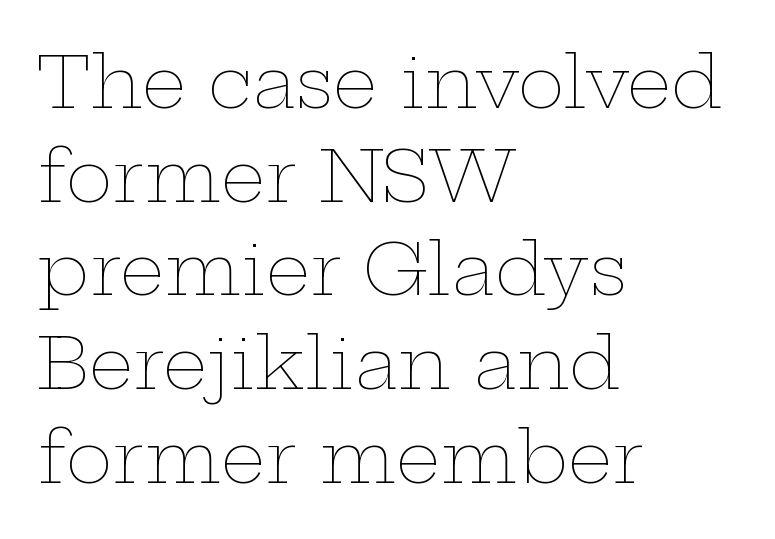
Summary of weight: not heavy and not bold. The type is set solid horizontally, with unmodified tracking. Note the varied advance widths — an 'i' is clearly narrower than an 'm'. Underlining? Definitely not there. Is there any slant? The stems are plumb. Normally led — the rows are evenly, conventionally spaced.
